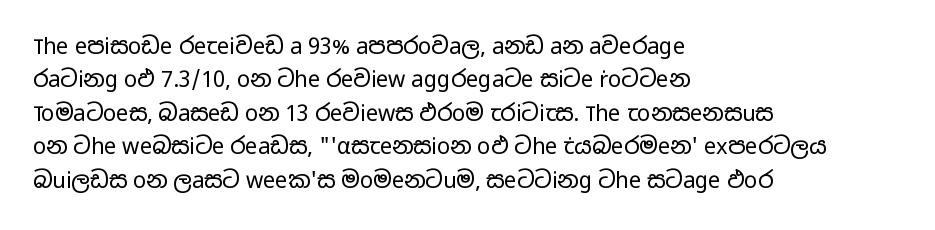
Q: Is the text bold? A: No.
Q: Is the text italic (slanted)? A: No, it is upright.
Q: Is the text underlined? A: No.
Q: How is the paragraph aligned? A: Left-aligned.
Q: Is the spacing between letters normal or unusually wide? A: Normal.
Q: Is the spacing between lines tight, normal or loose? A: Normal.
